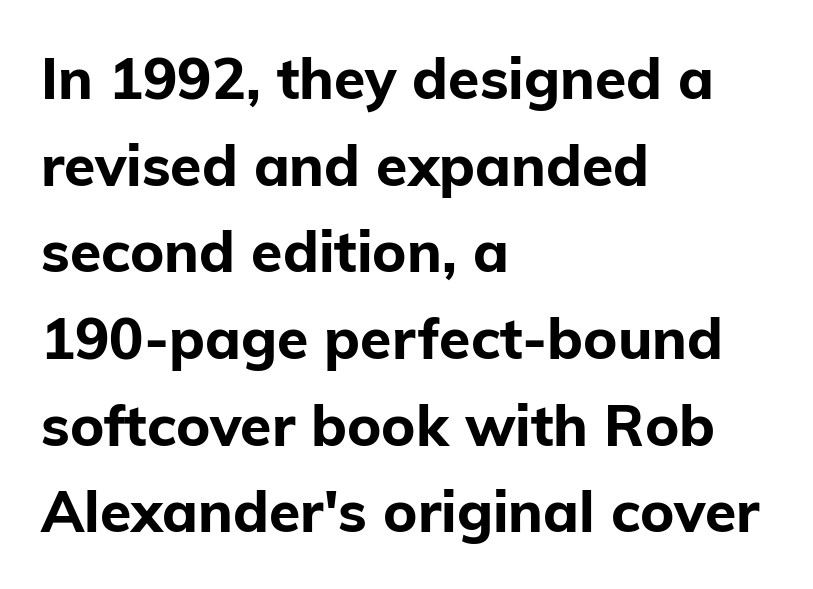
{"serif": "no", "italic": "no", "bold": "yes", "weight": "bold", "width": "normal", "stroke_contrast": "low", "x_height": "medium", "monospaced": "no", "underline": "no", "align": "left", "line_spacing": "normal", "line_spacing_ratio": 1.52, "letter_spacing": "normal", "letter_spacing_em": 0.0, "glyph_px": 57}
